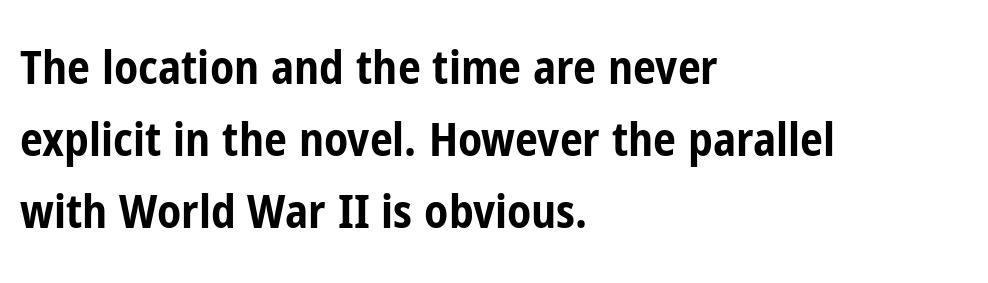
Q: Is the text bold? A: Yes.
Q: Is the text italic (slanted)? A: No, it is upright.
Q: Is the typeface a serif or a sans-serif typeface? A: Sans-serif.
Q: Is the text underlined? A: No.
Q: How is the paragraph aligned? A: Left-aligned.
Q: Is the spacing between letters normal or unusually wide? A: Normal.
Q: Is the spacing between lines tight, normal or loose? A: Normal.
Q: Width (condensed, normal, or wide)? A: Condensed.
Q: Stroke contrast? A: Low.
Q: x-height? A: Medium.
Q: Monospaced? A: No.
